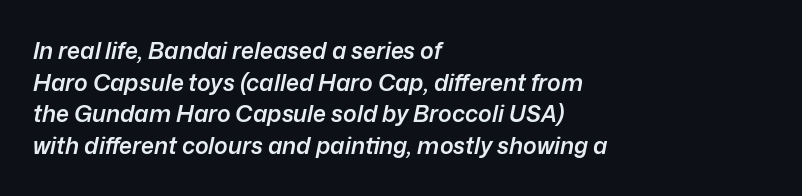
Q: Is the text bold? A: Semi-bold.
Q: Is the text italic (slanted)? A: Yes, it leans right by about 12 degrees.
Q: Is the text underlined? A: No.
Q: How is the paragraph aligned? A: Left-aligned.
Q: Is the spacing between letters normal or unusually wide? A: Normal.
Q: Is the spacing between lines tight, normal or loose? A: Normal.
